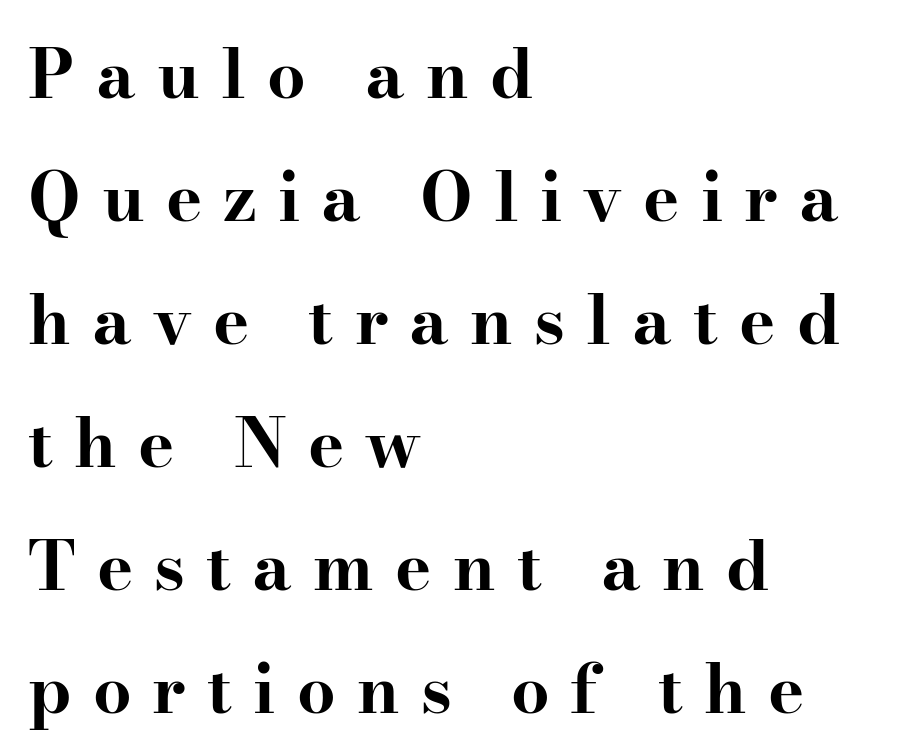
Q: Is the text bold? A: Yes.
Q: Is the text italic (slanted)? A: No, it is upright.
Q: Is the typeface a serif or a sans-serif typeface? A: Serif.
Q: Is the text underlined? A: No.
Q: How is the paragraph aligned? A: Left-aligned.
Q: Is the spacing between letters normal or unusually wide? A: Unusually wide.
Q: Width (condensed, normal, or wide)? A: Wide.
Q: Stroke contrast? A: High.
Q: x-height? A: Small.
Q: Monospaced? A: No.
